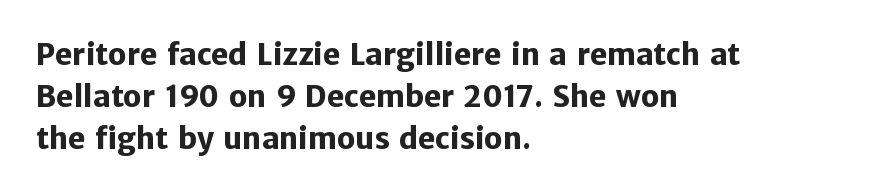
Q: Is the text bold? A: Yes.
Q: Is the text italic (slanted)? A: No, it is upright.
Q: Is the typeface a serif or a sans-serif typeface? A: Sans-serif.
Q: Is the text underlined? A: No.
Q: How is the paragraph aligned? A: Left-aligned.
Q: Is the spacing between letters normal or unusually wide? A: Normal.
Q: Is the spacing between lines tight, normal or loose? A: Normal.
Q: Width (condensed, normal, or wide)? A: Normal.
Q: Stroke contrast? A: Low.
Q: x-height? A: Medium.
Q: Monospaced? A: No.
